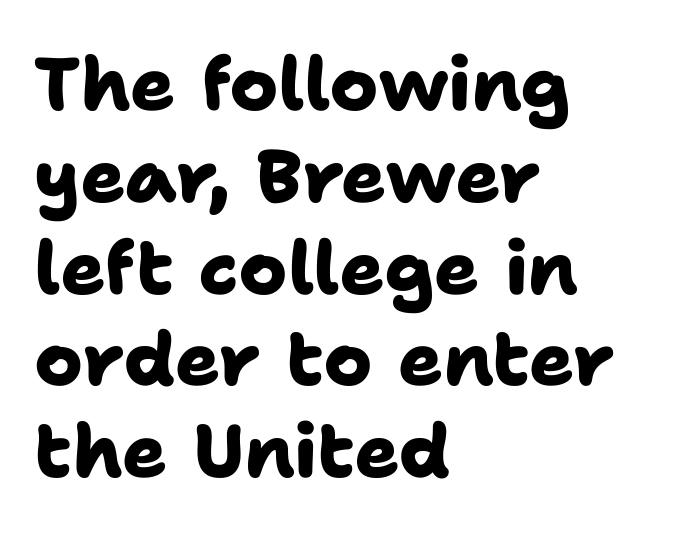
The image shows 74 px heavy sans-serif type; set left-aligned, line spacing 1.24x, normal letter spacing, not underlined; low stroke contrast and a medium x-height.
